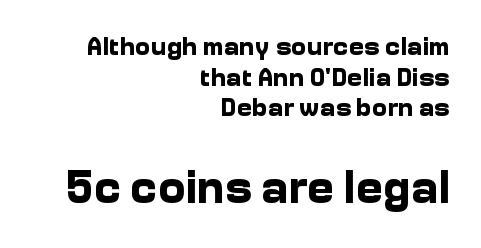
The gaps between neighbouring characters are ordinary and unremarkable. Do the letters lean? They stand straight. Looks like regular typesetting: each glyph gets only the width it needs. Is the block centered? No — it sits flush against the right margin.
